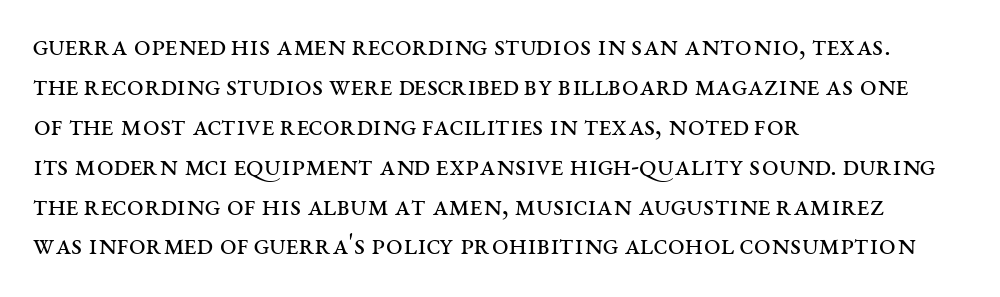
The image shows 30 px regular-weight, wide serif type, upright; set left-aligned, normal line spacing (1.33x), normal letter spacing, not underlined; medium stroke contrast and a large x-height.
